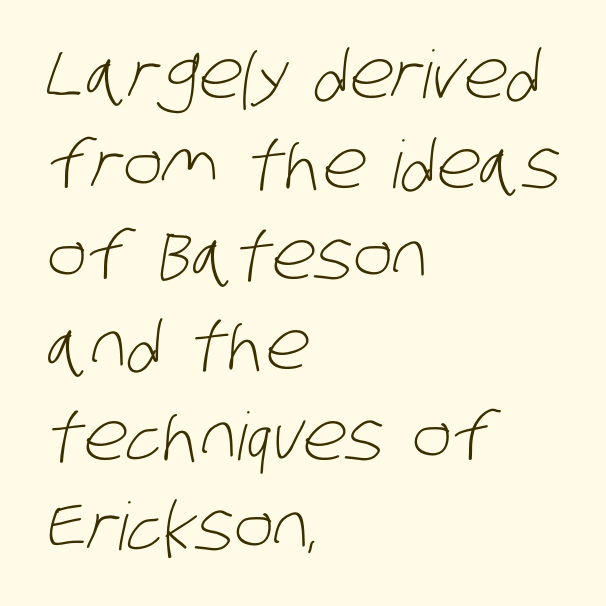
Q: Is the text bold? A: No.
Q: Is the typeface a serif or a sans-serif typeface? A: Sans-serif.
Q: Is the text underlined? A: No.
Q: How is the paragraph aligned? A: Left-aligned.
Q: Is the spacing between letters normal or unusually wide? A: Normal.
Q: Is the spacing between lines tight, normal or loose? A: Normal.
Q: Width (condensed, normal, or wide)? A: Condensed.
Q: Stroke contrast? A: Low.
Q: x-height? A: Large.
Q: Monospaced? A: No.
